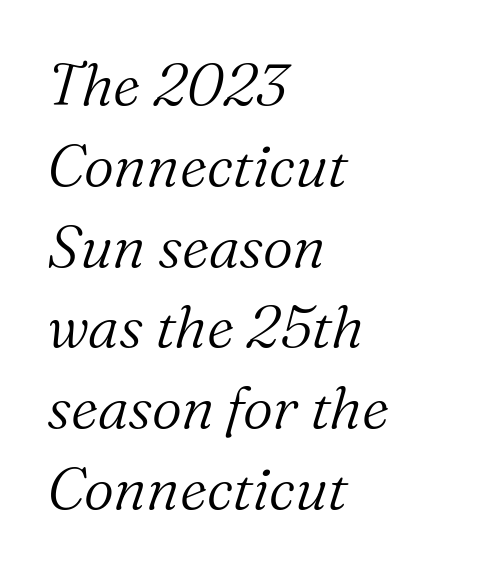
The image shows 59 px light serif type, italic (leaning right); set left-aligned, normal line spacing (1.37x), normal letter spacing, not underlined; medium stroke contrast and a medium x-height.
